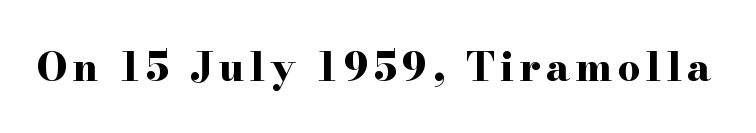
The image shows 40 px bold, wide serif type, upright; set not underlined; high stroke contrast and a small x-height.
